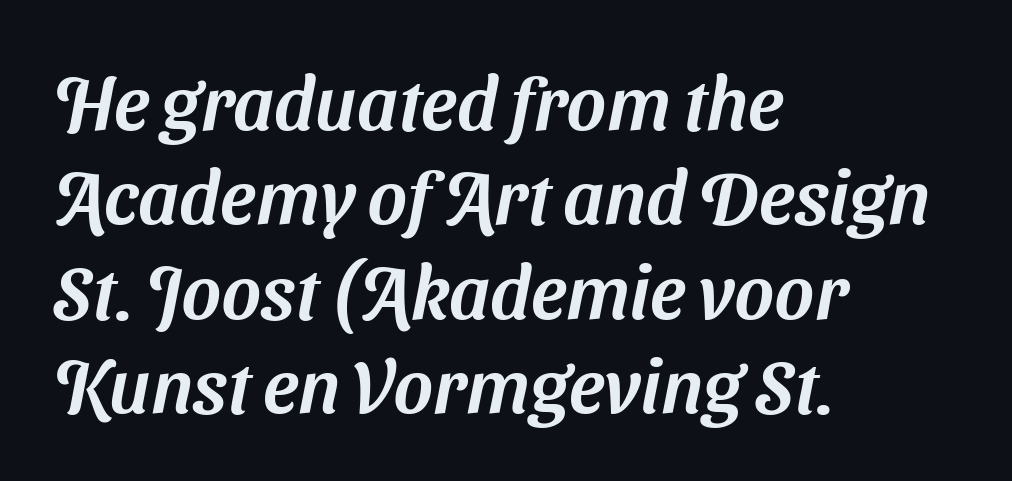
The image shows 75 px sans-serif type; set left-aligned, normal line spacing (1.26x), normal letter spacing, not underlined; medium stroke contrast and a medium x-height.
